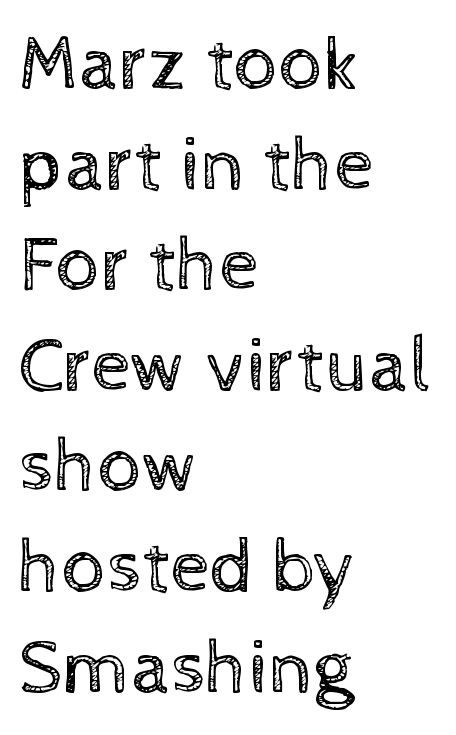
{"italic": "no", "bold": "no", "weight": "regular", "width": "normal", "x_height": "medium", "monospaced": "no", "underline": "no", "align": "left", "line_spacing": "normal", "line_spacing_ratio": 1.29, "letter_spacing": "normal", "letter_spacing_em": 0.0, "glyph_px": 78}
